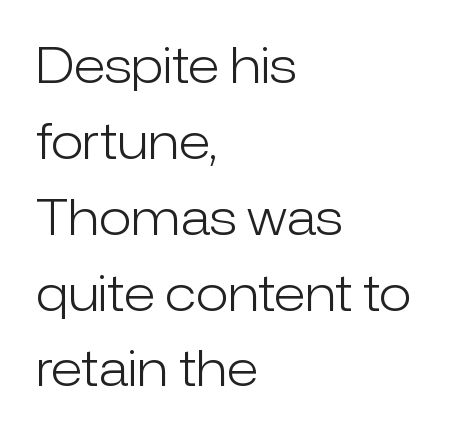
The image shows 48 px light sans-serif type, upright; set left-aligned, normal line spacing (1.58x), normal letter spacing, not underlined; low stroke contrast and a medium x-height.
